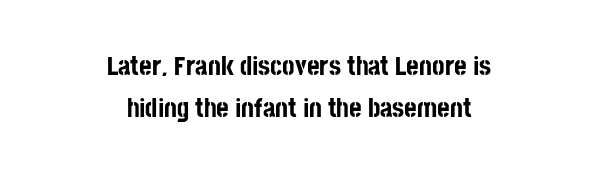
The image shows 27 px bold type, upright; set centered, normal line spacing (1.55x), normal letter spacing, not underlined.
